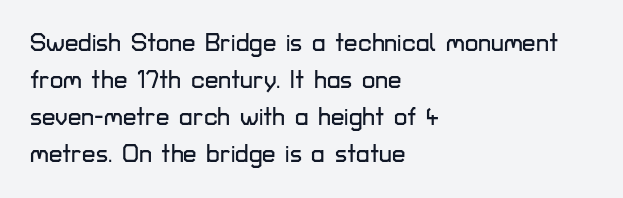
The image shows 24 px text type, upright; set left-aligned, normal line spacing (1.54x), normal letter spacing, not underlined.
